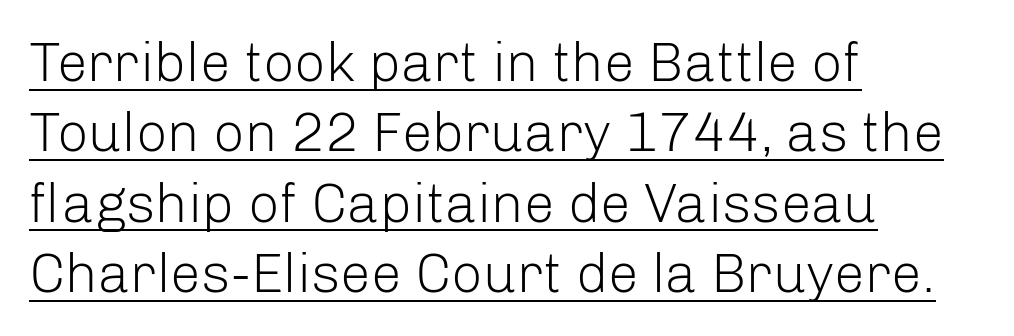
Nobody touched the tracking dial on this one. You could not count columns in this text — the font is proportionally spaced. Line starts are locked; line ends wander. Check where the strokes stop: nothing finishes them off — pure sans. This is underlined copy, the kind a proofreader might mark for attention.
